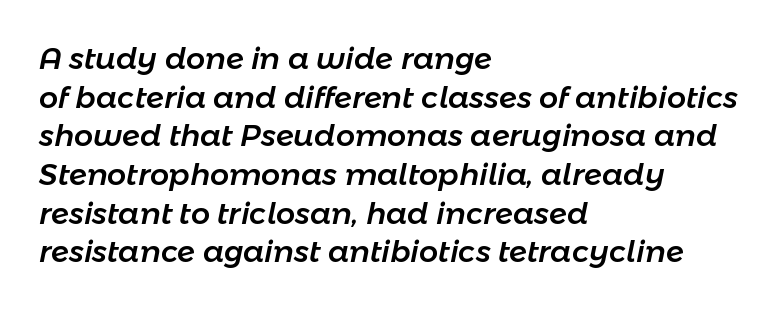
{"italic": "yes", "lean": "right", "slant_degrees": 11, "width": "normal", "stroke_contrast": "low", "x_height": "medium", "monospaced": "no", "underline": "no", "align": "left", "line_spacing": "normal", "line_spacing_ratio": 1.29, "letter_spacing": "normal", "letter_spacing_em": 0.0, "glyph_px": 30}
